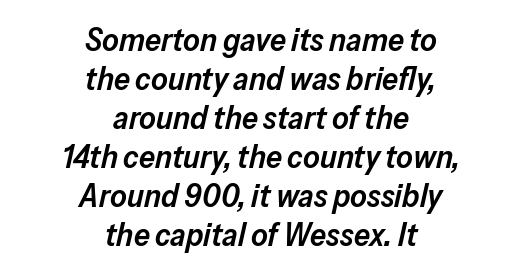
The text carries the slant typical of an italic or oblique font. Letter spacing: default. Is the block centered? Yes — each line is placed symmetrically about the middle. The space directly below the letters is spotless.
